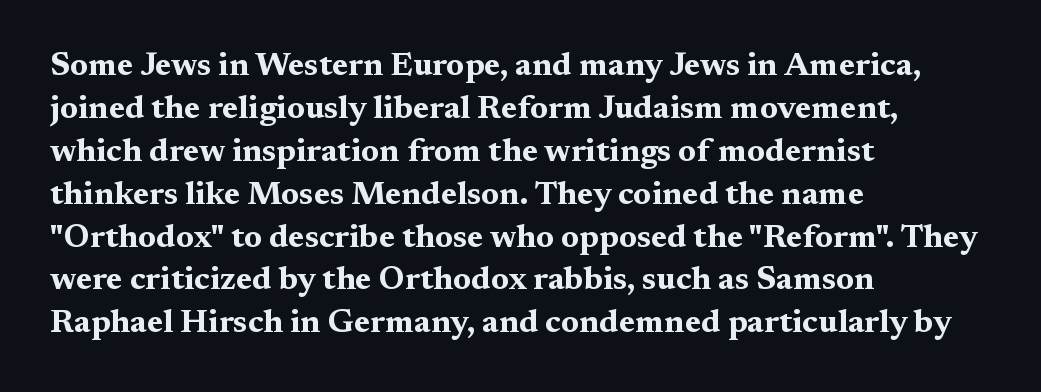
Q: Is the text bold? A: Yes.
Q: Is the text italic (slanted)? A: No, it is upright.
Q: Is the typeface a serif or a sans-serif typeface? A: Serif.
Q: Is the text underlined? A: No.
Q: How is the paragraph aligned? A: Left-aligned.
Q: Is the spacing between letters normal or unusually wide? A: Normal.
Q: Is the spacing between lines tight, normal or loose? A: Normal.
Q: Width (condensed, normal, or wide)? A: Wide.
Q: Stroke contrast? A: Medium.
Q: x-height? A: Medium.
Q: Monospaced? A: No.
